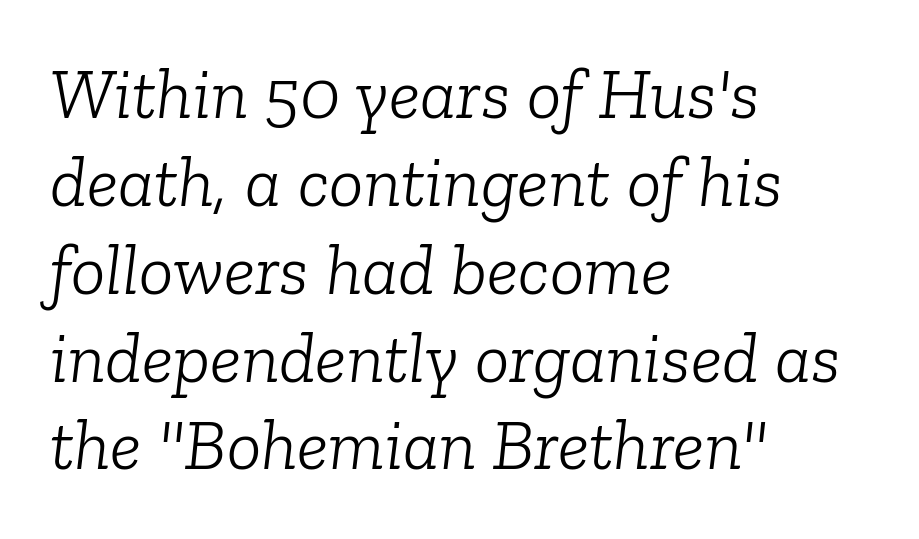
The image shows 72 px light serif type, italic (leaning right); set left-aligned, line spacing 1.22x, normal letter spacing, not underlined; low stroke contrast and a medium x-height.
